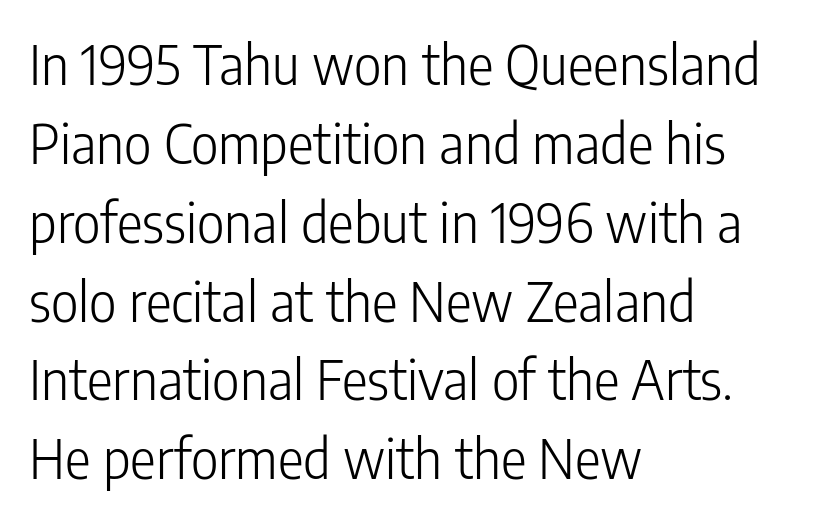
{"serif": "no", "italic": "no", "bold": "no", "weight": "light", "width": "condensed", "stroke_contrast": "low", "x_height": "medium", "monospaced": "no", "underline": "no", "align": "left", "line_spacing": "normal", "line_spacing_ratio": 1.46, "letter_spacing": "normal", "letter_spacing_em": 0.0, "glyph_px": 54}
